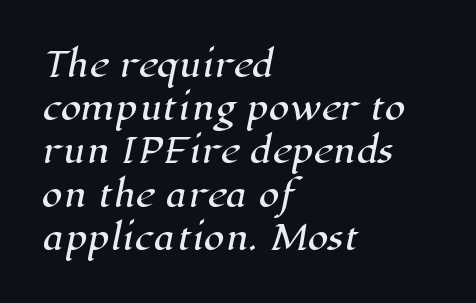
Q: Is the typeface a serif or a sans-serif typeface? A: Serif.
Q: Is the text underlined? A: No.
Q: How is the paragraph aligned? A: Left-aligned.
Q: Is the spacing between letters normal or unusually wide? A: Normal.
Q: Is the spacing between lines tight, normal or loose? A: Normal.
Q: Width (condensed, normal, or wide)? A: Normal.
Q: Stroke contrast? A: High.
Q: x-height? A: Medium.
Q: Monospaced? A: No.
